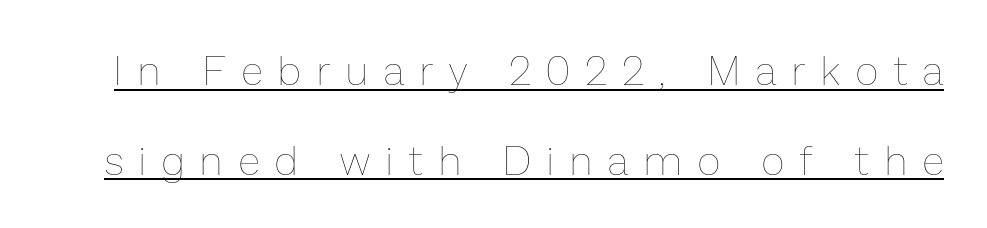
{"italic": "no", "bold": "no", "weight": "thin", "width": "normal", "stroke_contrast": "low", "x_height": "medium", "monospaced": "no", "underline": "yes", "line_spacing": "loose", "line_spacing_ratio": 2.24, "letter_spacing": "wide", "letter_spacing_em": 0.41, "glyph_px": 40}
